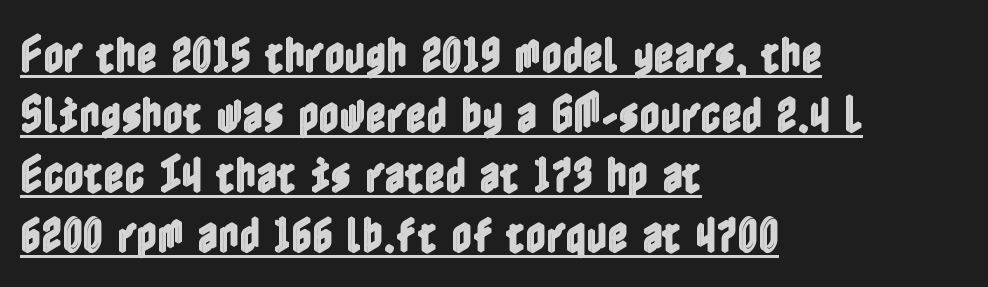
{"italic": "no", "width": "condensed", "x_height": "medium", "underline": "yes", "align": "left", "line_spacing": "normal", "line_spacing_ratio": 1.5, "letter_spacing": "normal", "letter_spacing_em": 0.0, "glyph_px": 40}
